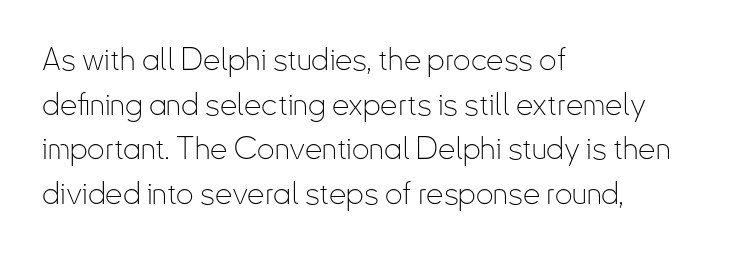
Q: Is the text bold? A: No.
Q: Is the text italic (slanted)? A: No, it is upright.
Q: Is the typeface a serif or a sans-serif typeface? A: Sans-serif.
Q: Is the text underlined? A: No.
Q: How is the paragraph aligned? A: Left-aligned.
Q: Is the spacing between letters normal or unusually wide? A: Normal.
Q: Is the spacing between lines tight, normal or loose? A: Normal.
Q: Width (condensed, normal, or wide)? A: Condensed.
Q: Stroke contrast? A: Low.
Q: x-height? A: Small.
Q: Monospaced? A: No.
